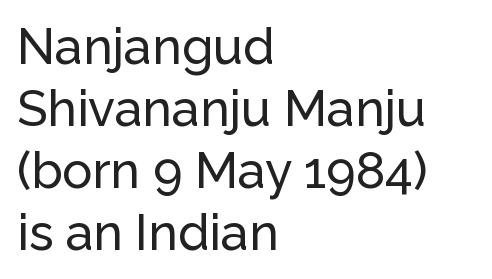
Q: Is the text italic (slanted)? A: No, it is upright.
Q: Is the typeface a serif or a sans-serif typeface? A: Sans-serif.
Q: Is the text underlined? A: No.
Q: How is the paragraph aligned? A: Left-aligned.
Q: Is the spacing between letters normal or unusually wide? A: Normal.
Q: Width (condensed, normal, or wide)? A: Normal.
Q: Stroke contrast? A: Low.
Q: x-height? A: Medium.
Q: Monospaced? A: No.
